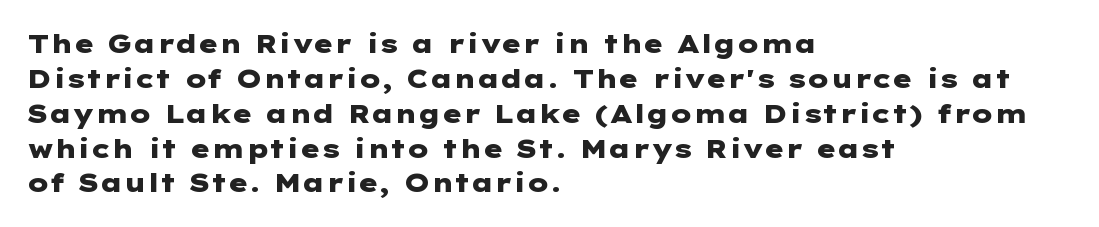
The baseline area is clear. The lines in this sample share a left origin and differ only in where they stop. The type is set solid horizontally, with unmodified tracking. Compared with typical paragraphs, the rows here are spaced about the same. Thick stems and heavy bowls — unmistakably bold. Ascenders rise straight up at ninety degrees.
